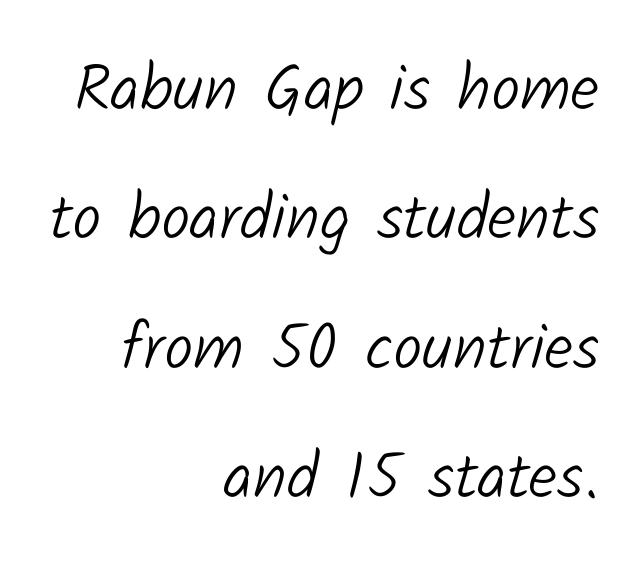
The image shows 65 px light sans-serif type; set right-aligned, loose line spacing (1.99x), normal letter spacing, not underlined; low stroke contrast and a medium x-height.
